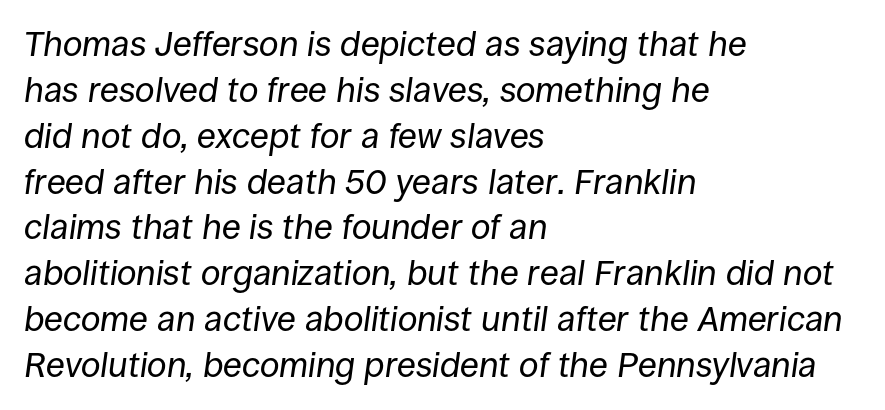
Q: Is the text bold? A: No.
Q: Is the text italic (slanted)? A: Yes, it leans right by about 8 degrees.
Q: Is the text underlined? A: No.
Q: How is the paragraph aligned? A: Left-aligned.
Q: Is the spacing between letters normal or unusually wide? A: Normal.
Q: Is the spacing between lines tight, normal or loose? A: Normal.
Q: Width (condensed, normal, or wide)? A: Normal.
Q: Stroke contrast? A: Low.
Q: x-height? A: Large.
Q: Monospaced? A: No.
